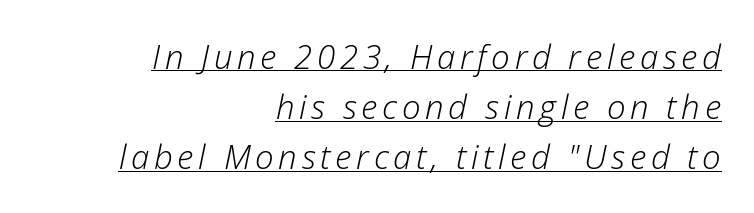
The image shows 33 px light type, italic (leaning right); set right-aligned, normal line spacing (1.52x), underlined; low stroke contrast and a medium x-height.
